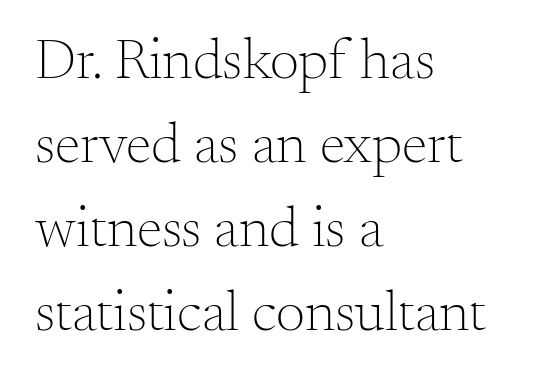
Q: Is the text bold? A: No.
Q: Is the text italic (slanted)? A: No, it is upright.
Q: Is the typeface a serif or a sans-serif typeface? A: Serif.
Q: Is the text underlined? A: No.
Q: How is the paragraph aligned? A: Left-aligned.
Q: Is the spacing between letters normal or unusually wide? A: Normal.
Q: Is the spacing between lines tight, normal or loose? A: Normal.
Q: Width (condensed, normal, or wide)? A: Normal.
Q: Stroke contrast? A: Medium.
Q: x-height? A: Small.
Q: Monospaced? A: No.
